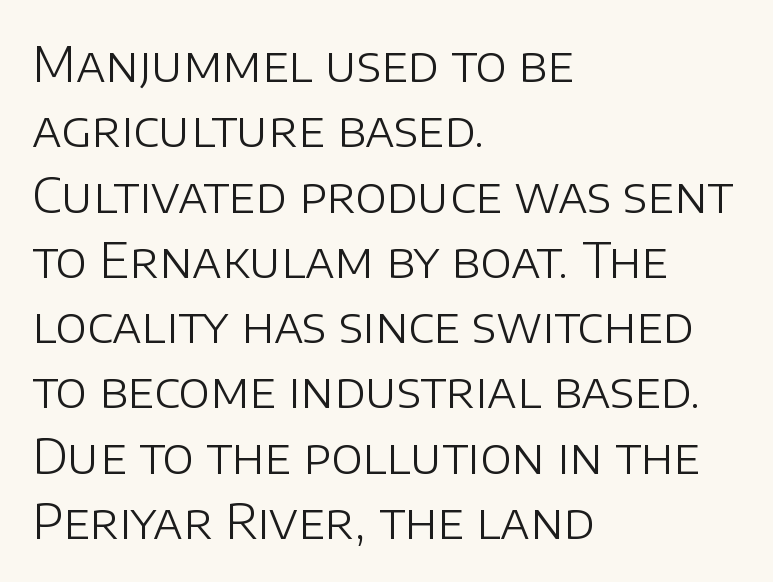
{"serif": "no", "italic": "no", "bold": "no", "weight": "light", "width": "normal", "stroke_contrast": "low", "x_height": "large", "monospaced": "no", "underline": "no", "align": "left", "line_spacing": "normal", "line_spacing_ratio": 1.36, "letter_spacing": "normal", "letter_spacing_em": 0.0, "glyph_px": 48}
